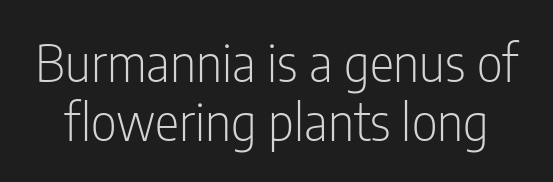
Q: Is the text bold? A: No.
Q: Is the text italic (slanted)? A: No, it is upright.
Q: Is the typeface a serif or a sans-serif typeface? A: Sans-serif.
Q: Is the text underlined? A: No.
Q: Is the spacing between letters normal or unusually wide? A: Normal.
Q: Is the spacing between lines tight, normal or loose? A: Tight.
Q: Width (condensed, normal, or wide)? A: Condensed.
Q: Stroke contrast? A: Low.
Q: x-height? A: Medium.
Q: Monospaced? A: No.
